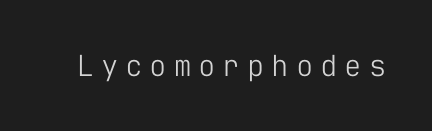
{"serif": "no", "italic": "no", "bold": "no", "weight": "light", "width": "normal", "stroke_contrast": "low", "x_height": "medium", "monospaced": "yes", "underline": "no", "letter_spacing": "wide", "letter_spacing_em": 0.24, "glyph_px": 29}
